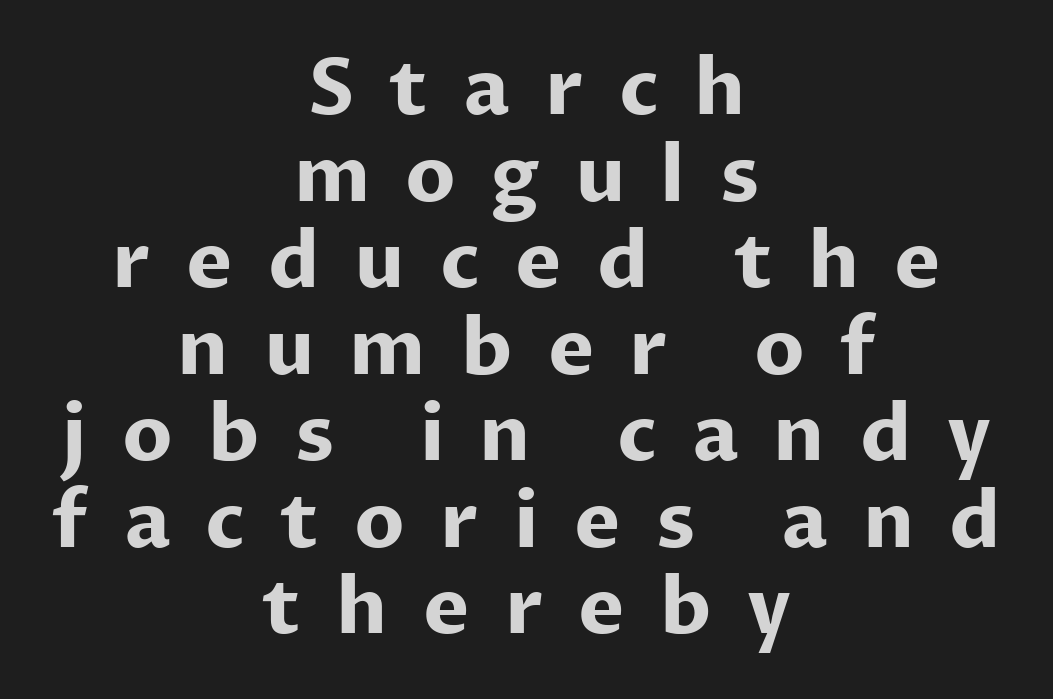
The setting favours the middle, as headings and verse often do. This sample has the flowing, uneven cadence of proportional lettering. The rendering shows plain stroke endings on the letterforms — a sans-serif design. Weight check: bold — yes, fully. Check under the words: just untouched page.
